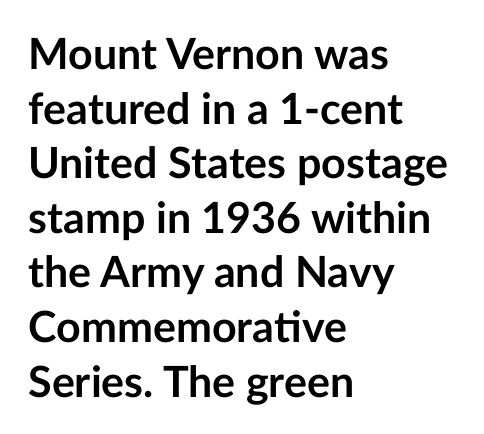
{"serif": "no", "italic": "no", "bold": "yes", "weight": "semibold", "width": "normal", "stroke_contrast": "low", "x_height": "medium", "monospaced": "no", "underline": "no", "align": "left", "line_spacing": "normal", "line_spacing_ratio": 1.27, "letter_spacing": "normal", "letter_spacing_em": 0.0, "glyph_px": 43}
